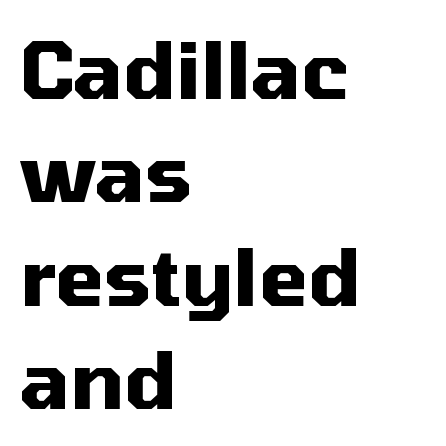
Honestly, the letter spacing is just normal — you wouldn't notice it. Every row of glyphs begins at an identical x-position on the left. The rendering uses a moderate line-height, typical for paragraphs. Only glyphs here, with clear space below each row. Each glyph is drawn with heavy, bold strokes. The type sits square on the baseline with zero lean.
